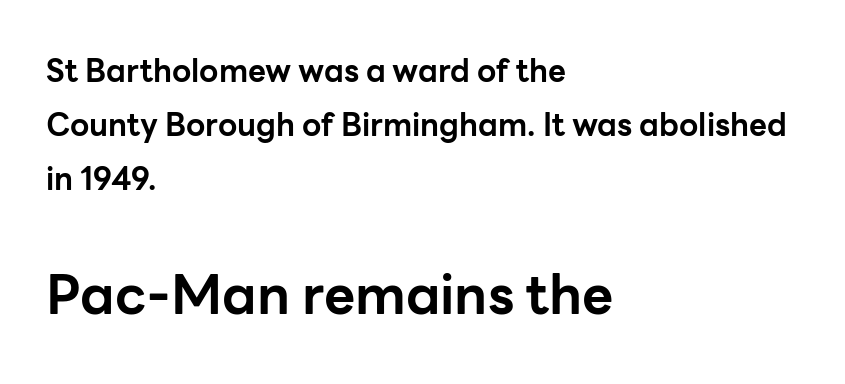
The image shows 54 px bold sans-serif type, upright; set left-aligned, line spacing 1.75x, normal letter spacing, not underlined; the second (bottom) block is 1.74x larger; low stroke contrast and a medium x-height.
